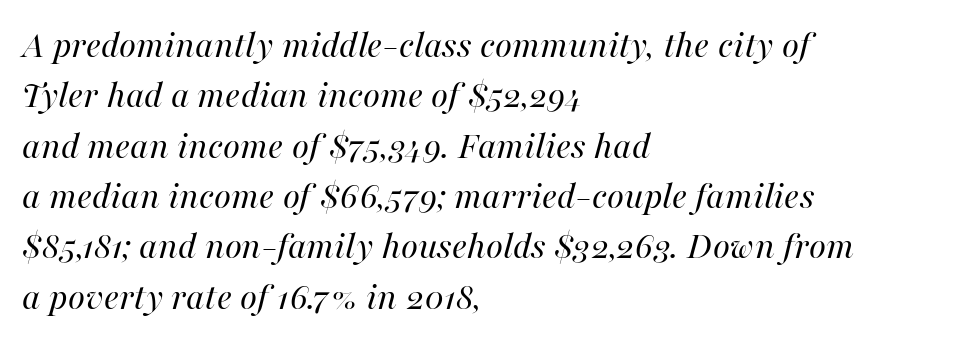
{"italic": "yes", "lean": "right", "slant_degrees": 16, "bold": "no", "weight": "regular", "width": "normal", "stroke_contrast": "high", "x_height": "medium", "monospaced": "no", "underline": "no", "align": "left", "line_spacing": "normal", "line_spacing_ratio": 1.29, "letter_spacing": "normal", "letter_spacing_em": 0.0, "glyph_px": 39}
